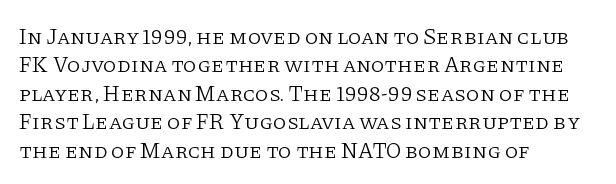
Q: Is the text bold? A: No.
Q: Is the text italic (slanted)? A: No, it is upright.
Q: Is the text underlined? A: No.
Q: How is the paragraph aligned? A: Left-aligned.
Q: Is the spacing between letters normal or unusually wide? A: Normal.
Q: Is the spacing between lines tight, normal or loose? A: Normal.
